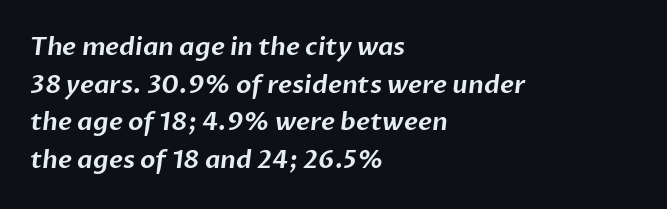
{"underline": "no", "align": "left", "line_spacing": "normal", "line_spacing_ratio": 1.51, "letter_spacing": "normal", "letter_spacing_em": 0.0, "glyph_px": 25}
